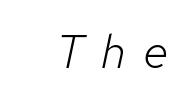
Q: Is the text bold? A: No.
Q: Is the text italic (slanted)? A: Yes, it leans right by about 12 degrees.
Q: Is the text underlined? A: No.
Q: Is the spacing between letters normal or unusually wide? A: Unusually wide.
Q: Width (condensed, normal, or wide)? A: Normal.
Q: Stroke contrast? A: Low.
Q: x-height? A: Medium.
Q: Monospaced? A: No.
